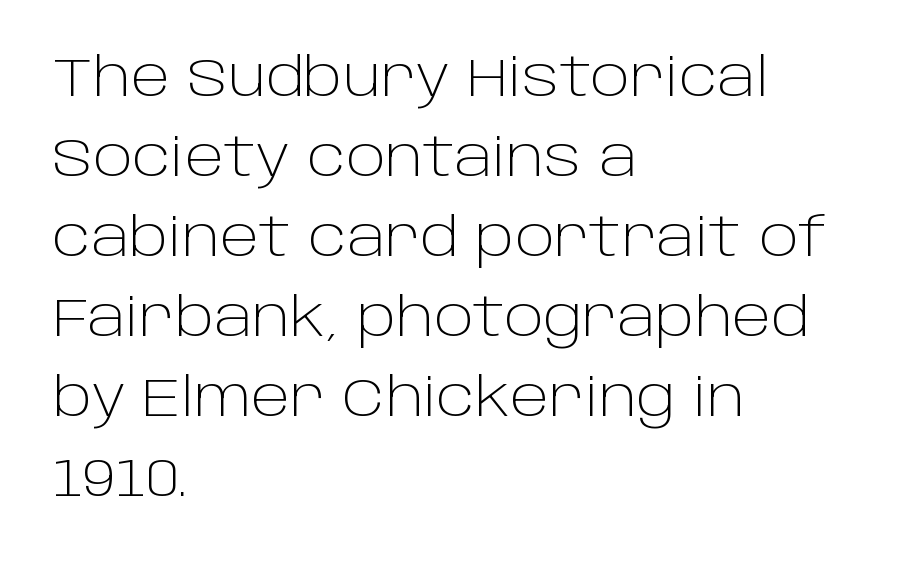
Q: Is the text bold? A: No.
Q: Is the text italic (slanted)? A: No, it is upright.
Q: Is the typeface a serif or a sans-serif typeface? A: Sans-serif.
Q: Is the text underlined? A: No.
Q: How is the paragraph aligned? A: Left-aligned.
Q: Is the spacing between letters normal or unusually wide? A: Normal.
Q: Is the spacing between lines tight, normal or loose? A: Normal.
Q: Width (condensed, normal, or wide)? A: Normal.
Q: Stroke contrast? A: Low.
Q: x-height? A: Large.
Q: Monospaced? A: No.
